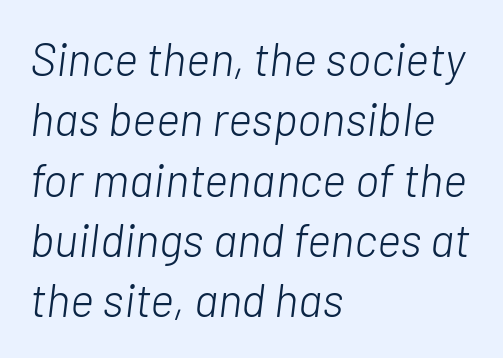
The image shows 46 px light type, italic (leaning right); set left-aligned, normal line spacing (1.31x), normal letter spacing, not underlined; low stroke contrast and a medium x-height.
